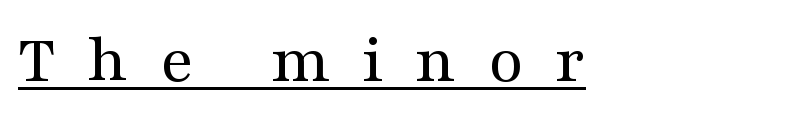
Q: Is the text bold? A: No.
Q: Is the text italic (slanted)? A: No, it is upright.
Q: Is the typeface a serif or a sans-serif typeface? A: Serif.
Q: Is the text underlined? A: Yes.
Q: How is the paragraph aligned? A: Left-aligned.
Q: Is the spacing between letters normal or unusually wide? A: Unusually wide.
Q: Width (condensed, normal, or wide)? A: Wide.
Q: Stroke contrast? A: Medium.
Q: x-height? A: Medium.
Q: Monospaced? A: No.
